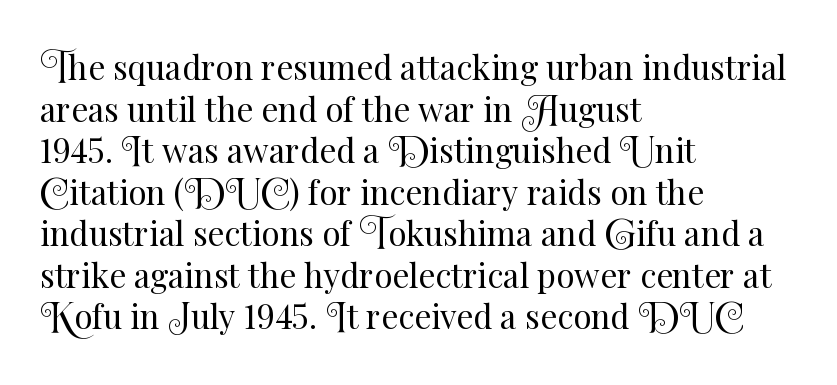
{"italic": "no", "bold": "no", "weight": "regular", "width": "normal", "stroke_contrast": "medium", "x_height": "small", "monospaced": "no", "underline": "no", "align": "left", "line_spacing": "normal", "line_spacing_ratio": 1.26, "letter_spacing": "normal", "letter_spacing_em": 0.0, "glyph_px": 33}
